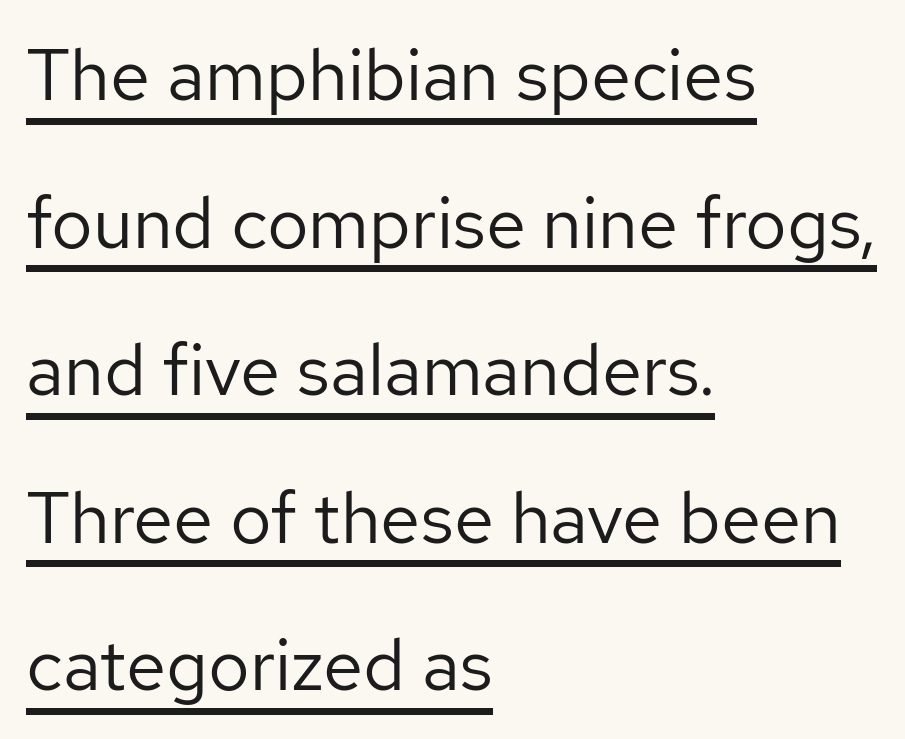
Q: Is the text bold? A: No.
Q: Is the text italic (slanted)? A: No, it is upright.
Q: Is the typeface a serif or a sans-serif typeface? A: Sans-serif.
Q: Is the text underlined? A: Yes.
Q: How is the paragraph aligned? A: Left-aligned.
Q: Is the spacing between letters normal or unusually wide? A: Normal.
Q: Is the spacing between lines tight, normal or loose? A: Loose.
Q: Width (condensed, normal, or wide)? A: Normal.
Q: Stroke contrast? A: Low.
Q: x-height? A: Medium.
Q: Monospaced? A: No.
